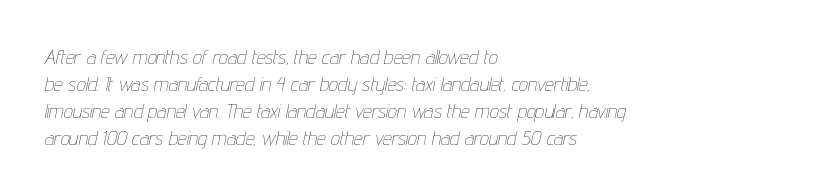
Q: Is the text bold? A: No.
Q: Is the text italic (slanted)? A: Yes, it leans right by about 12 degrees.
Q: Is the text underlined? A: No.
Q: How is the paragraph aligned? A: Left-aligned.
Q: Is the spacing between letters normal or unusually wide? A: Normal.
Q: Is the spacing between lines tight, normal or loose? A: Normal.
